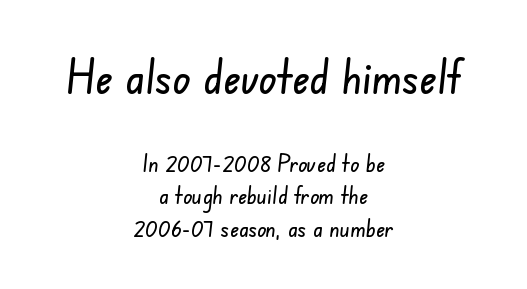
The passage shown is typed in a proportional face where columns would drift. The letters in the upper block stand taller than those in the block below. In terms of letterspacing, this is plain default setting. The words here are not underlined. The setting favours the middle, as headings and verse often do. Observe the absence of serifs on each vertical stroke in this sample.
